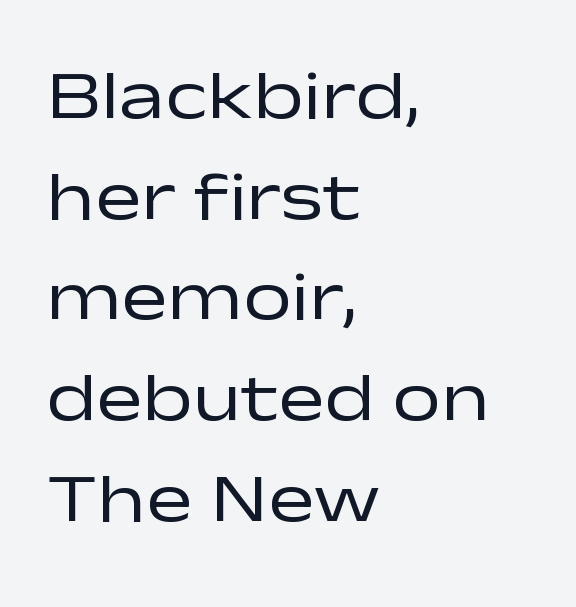
Q: Is the text bold? A: No.
Q: Is the text italic (slanted)? A: No, it is upright.
Q: Is the typeface a serif or a sans-serif typeface? A: Sans-serif.
Q: Is the text underlined? A: No.
Q: How is the paragraph aligned? A: Left-aligned.
Q: Is the spacing between letters normal or unusually wide? A: Normal.
Q: Is the spacing between lines tight, normal or loose? A: Normal.
Q: Width (condensed, normal, or wide)? A: Wide.
Q: Stroke contrast? A: Low.
Q: x-height? A: Medium.
Q: Monospaced? A: No.
